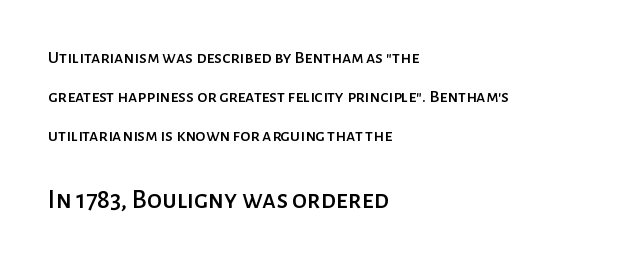
In CSS terms this would be text-align: left. Upright lettering throughout. Inter-character spacing is left at the font's built-in metrics. The space beneath each line is pristine and unruled. Visually, the bottom section dominates because its glyphs are scaled up. One glance says open: line gaps are wider than usual.
